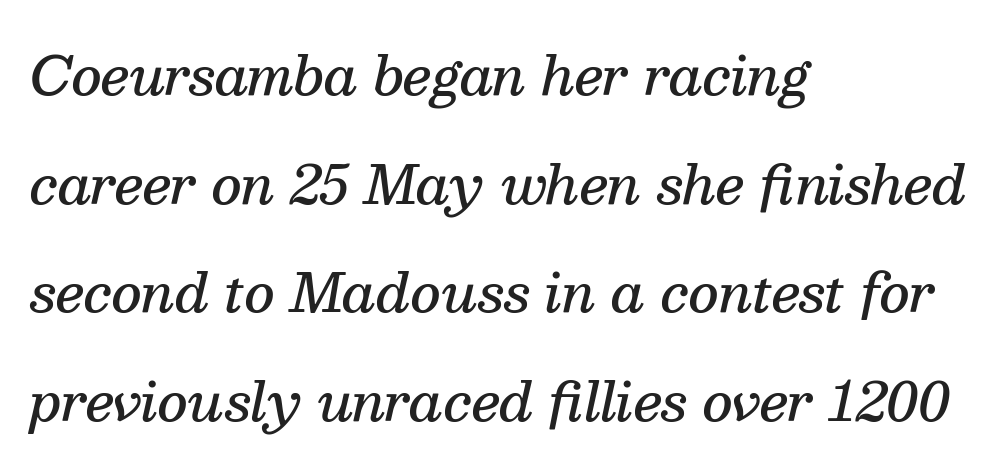
The image shows 52 px semibold serif type, italic (leaning right); set left-aligned, loose line spacing (2.09x), normal letter spacing, not underlined; medium stroke contrast and a medium x-height.
